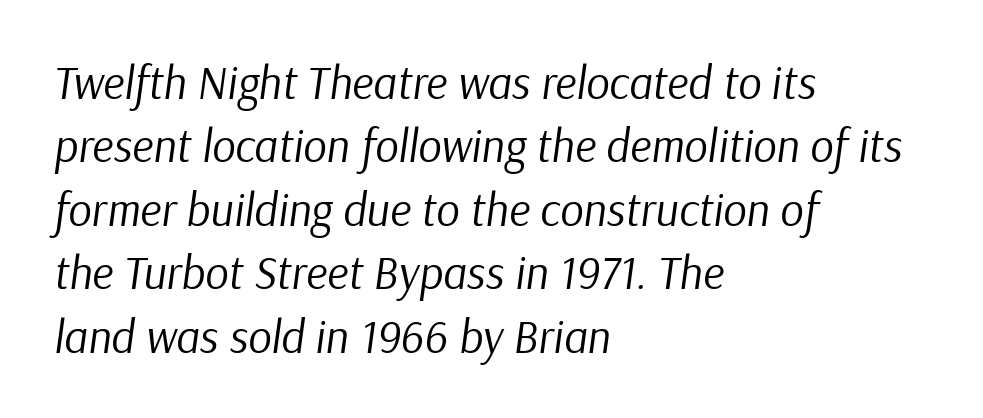
{"italic": "yes", "lean": "right", "slant_degrees": 9, "bold": "no", "weight": "regular", "width": "normal", "stroke_contrast": "low", "x_height": "medium", "monospaced": "no", "underline": "no", "align": "left", "line_spacing": "normal", "line_spacing_ratio": 1.38, "letter_spacing": "normal", "letter_spacing_em": 0.0, "glyph_px": 46}
